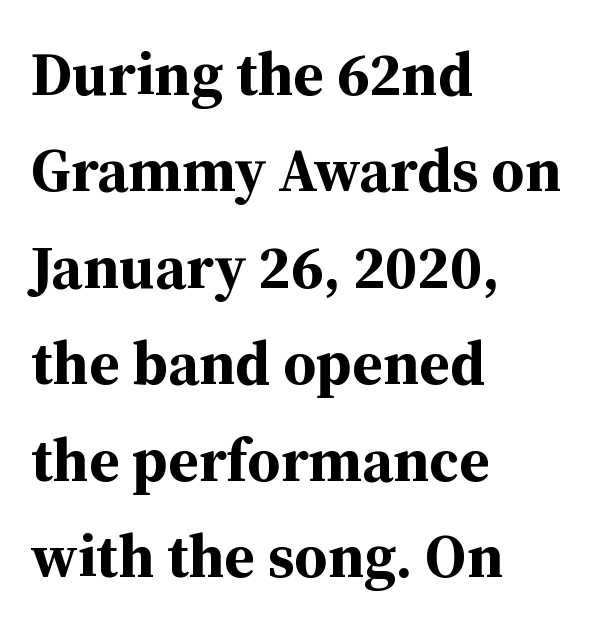
{"serif": "yes", "italic": "no", "bold": "yes", "weight": "bold", "width": "normal", "stroke_contrast": "medium", "x_height": "medium", "monospaced": "no", "underline": "no", "align": "left", "line_spacing": "normal", "line_spacing_ratio": 1.58, "letter_spacing": "normal", "letter_spacing_em": 0.0, "glyph_px": 61}
